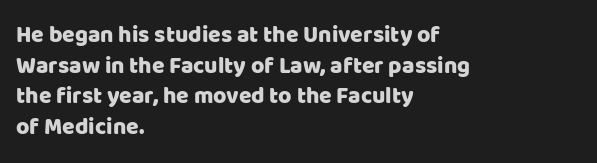
{"italic": "no", "underline": "no", "align": "left", "line_spacing": "normal", "line_spacing_ratio": 1.33, "letter_spacing": "normal", "letter_spacing_em": 0.0, "glyph_px": 23}
